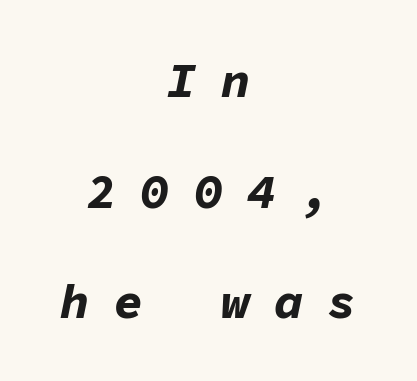
Q: Is the text bold? A: Yes.
Q: Is the text italic (slanted)? A: Yes, it leans right by about 11 degrees.
Q: Is the text underlined? A: No.
Q: How is the paragraph aligned? A: Centered.
Q: Is the spacing between letters normal or unusually wide? A: Unusually wide.
Q: Is the spacing between lines tight, normal or loose? A: Loose.
Q: Width (condensed, normal, or wide)? A: Normal.
Q: Stroke contrast? A: Low.
Q: x-height? A: Medium.
Q: Monospaced? A: Yes.
